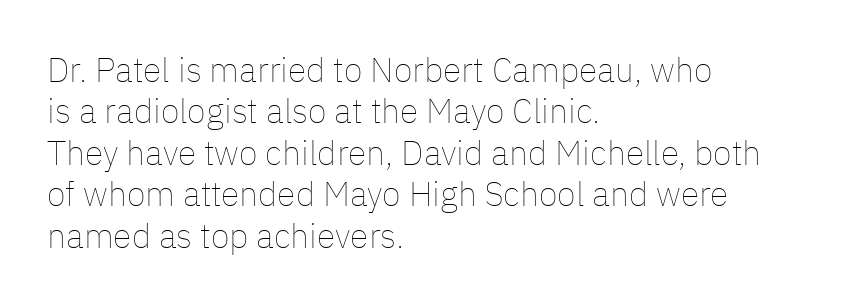
The specimen reads as upright at a glance. Which margin do the lines hug? The left one — the right edge is uneven. Think standard paragraph weight, or any step lighter than that. Honestly, the letter spacing is just normal — you wouldn't notice it. Bare-footed words on every line.
